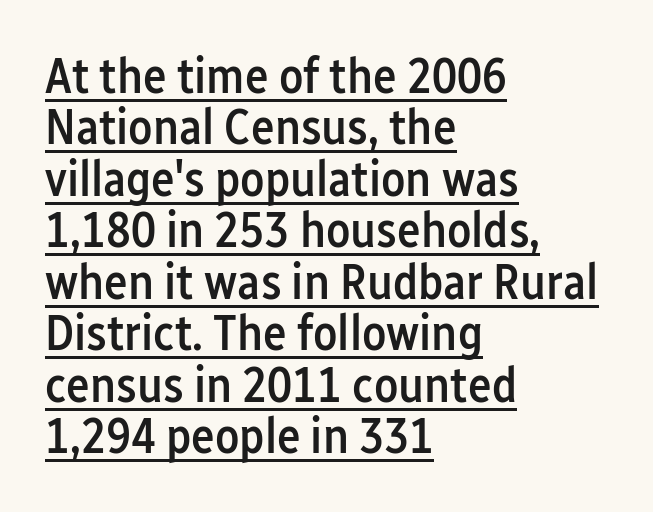
{"serif": "no", "italic": "no", "bold": "semi", "weight": "semibold", "width": "condensed", "stroke_contrast": "low", "x_height": "medium", "monospaced": "no", "underline": "yes", "align": "left", "line_spacing": "tight", "line_spacing_ratio": 1.03, "letter_spacing": "normal", "letter_spacing_em": 0.0, "glyph_px": 50}
